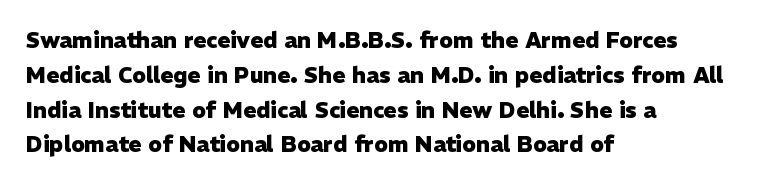
The image shows 22 px bold type, upright; set left-aligned, normal line spacing (1.58x), normal letter spacing, not underlined.
